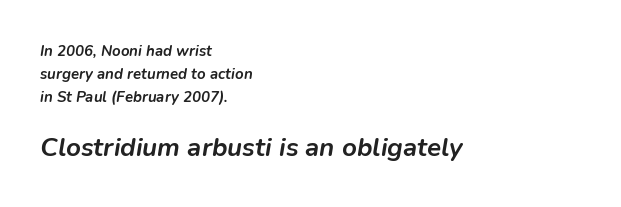
The rendering enlarges the type as you move from the upper chunk to the lower. Style check: oblique. The rendering uses a bold face; every stroke is thick and dark. Tracking value appears to be zero — textbook default spacing. Teacher's note: observe the even left margin — that is flush-left alignment.
